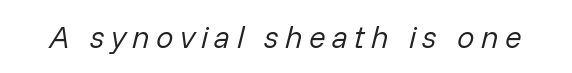
Q: Is the text bold? A: No.
Q: Is the text italic (slanted)? A: Yes, it leans right by about 14 degrees.
Q: Is the text underlined? A: No.
Q: Is the spacing between letters normal or unusually wide? A: Unusually wide.
Q: Width (condensed, normal, or wide)? A: Normal.
Q: Stroke contrast? A: Low.
Q: x-height? A: Medium.
Q: Monospaced? A: No.
